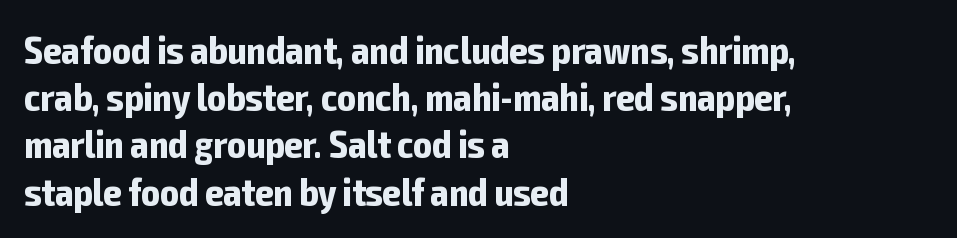
Q: Is the text bold? A: Yes.
Q: Is the text italic (slanted)? A: No, it is upright.
Q: Is the typeface a serif or a sans-serif typeface? A: Sans-serif.
Q: Is the text underlined? A: No.
Q: How is the paragraph aligned? A: Left-aligned.
Q: Is the spacing between letters normal or unusually wide? A: Normal.
Q: Width (condensed, normal, or wide)? A: Condensed.
Q: Stroke contrast? A: Low.
Q: x-height? A: Medium.
Q: Monospaced? A: No.
